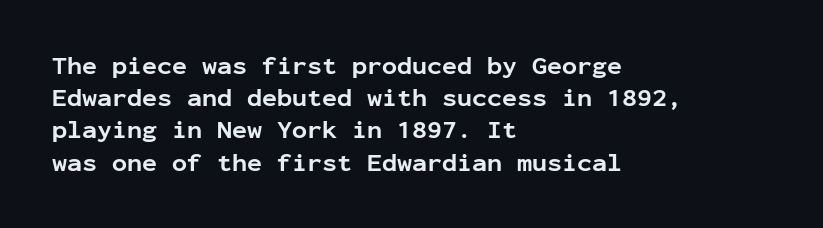
The lines sit at an ordinary, default distance from one another. Italic? Not at all — the glyphs are vertical. This rendering leaves character spacing at its baseline value. A student would call this left alignment; a typographer would say flush left, rag right.
